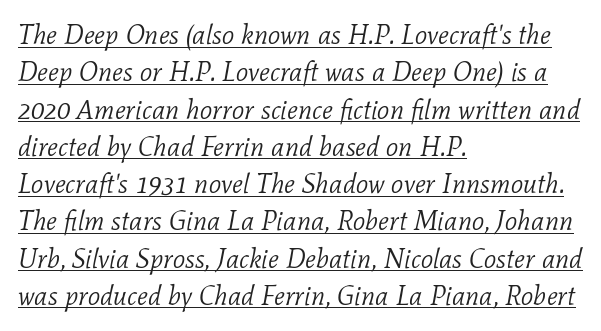
Q: Is the text bold? A: No.
Q: Is the text italic (slanted)? A: Yes, it leans right by about 11 degrees.
Q: Is the text underlined? A: Yes.
Q: How is the paragraph aligned? A: Left-aligned.
Q: Is the spacing between letters normal or unusually wide? A: Normal.
Q: Is the spacing between lines tight, normal or loose? A: Normal.
